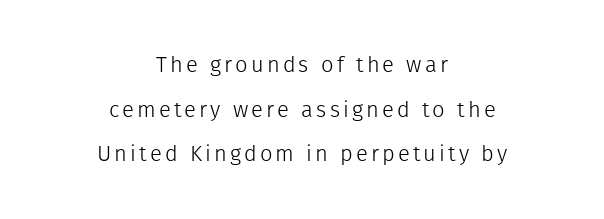
Q: Is the text bold? A: No.
Q: Is the text italic (slanted)? A: No, it is upright.
Q: Is the text underlined? A: No.
Q: How is the paragraph aligned? A: Centered.
Q: Is the spacing between lines tight, normal or loose? A: Loose.
